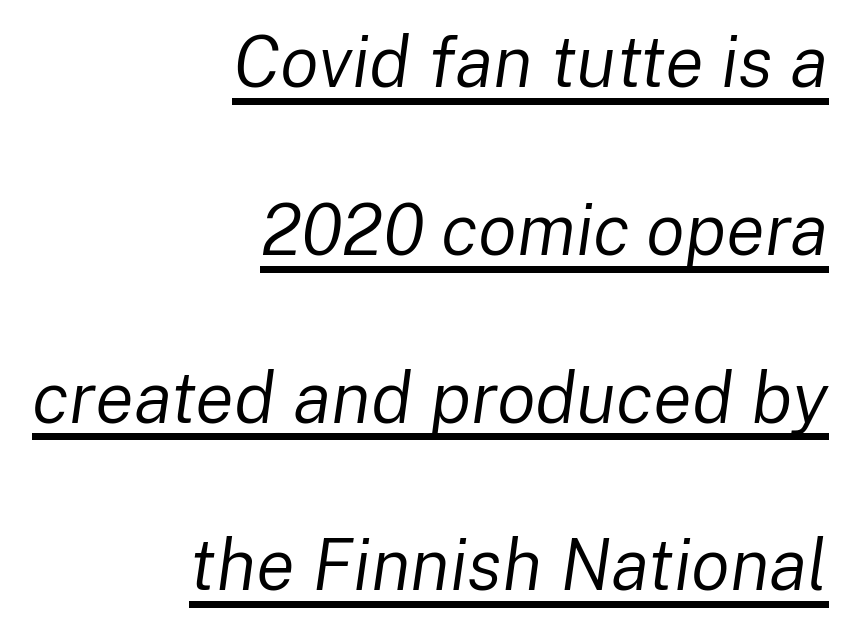
{"italic": "yes", "lean": "right", "slant_degrees": 8, "bold": "no", "weight": "regular", "width": "normal", "stroke_contrast": "low", "x_height": "medium", "monospaced": "no", "underline": "yes", "align": "right", "line_spacing": "loose", "line_spacing_ratio": 2.33, "letter_spacing": "normal", "letter_spacing_em": 0.0, "glyph_px": 72}
